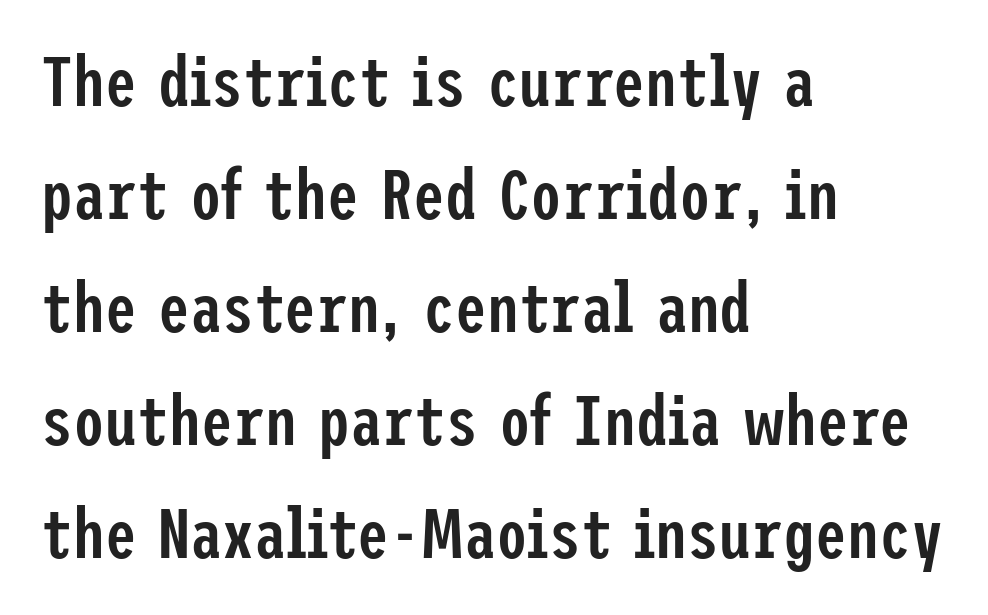
Q: Is the text bold? A: Semi-bold.
Q: Is the text italic (slanted)? A: No, it is upright.
Q: Is the typeface a serif or a sans-serif typeface? A: Sans-serif.
Q: Is the text underlined? A: No.
Q: How is the paragraph aligned? A: Left-aligned.
Q: Is the spacing between letters normal or unusually wide? A: Normal.
Q: Is the spacing between lines tight, normal or loose? A: Normal.
Q: Width (condensed, normal, or wide)? A: Condensed.
Q: Stroke contrast? A: Low.
Q: x-height? A: Medium.
